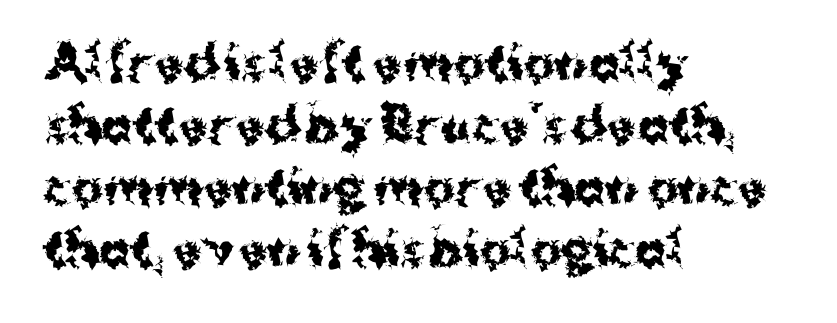
The image shows 47 px bold sans-serif type, upright; set left-aligned, normal line spacing (1.32x), normal letter spacing, not underlined; medium stroke contrast and a medium x-height.
